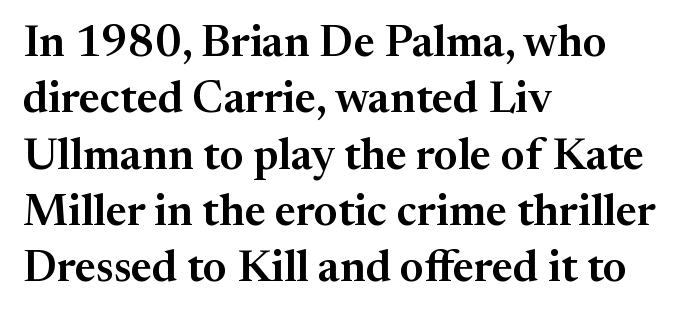
{"serif": "yes", "italic": "no", "width": "normal", "stroke_contrast": "medium", "x_height": "medium", "monospaced": "no", "underline": "no", "align": "left", "line_spacing": "normal", "line_spacing_ratio": 1.28, "letter_spacing": "normal", "letter_spacing_em": 0.0, "glyph_px": 44}
